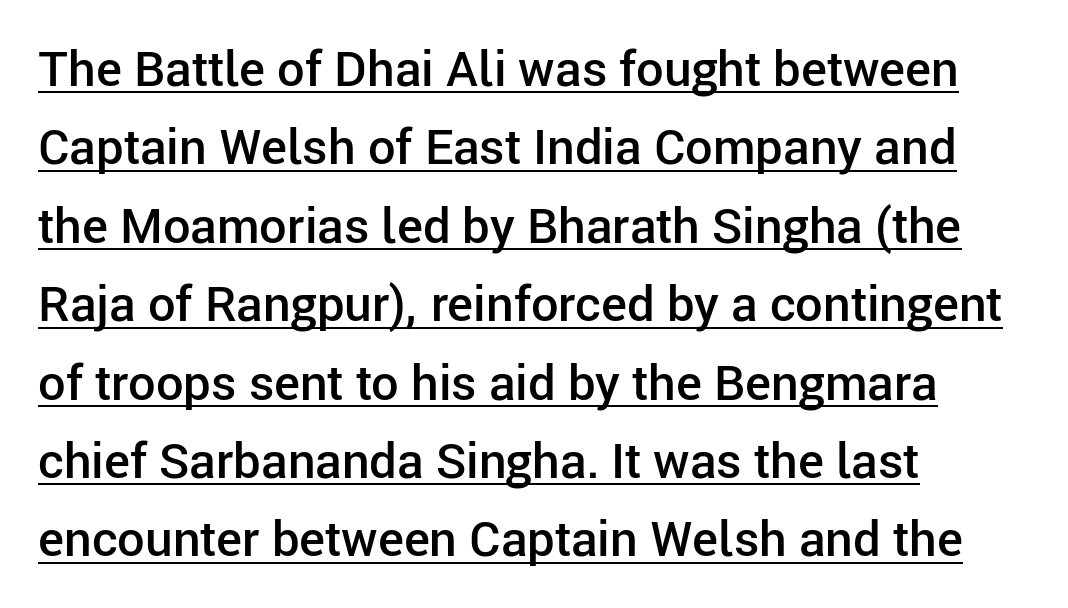
The image shows 49 px semibold sans-serif type, upright; set left-aligned, normal line spacing (1.6x), normal letter spacing, underlined; low stroke contrast and a medium x-height.
